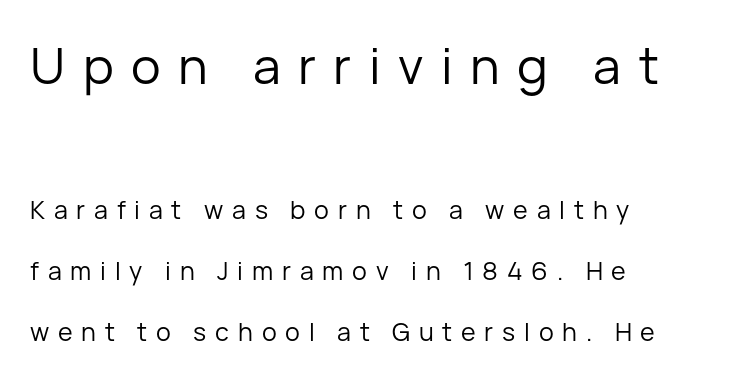
Caption: face not bold, strokes unweighted. Posture: straight, roman, zero tilt. Here the first block reads like a headline and the second like body copy. Inter-character spacing is expanded well beyond the font's built-in metrics.
